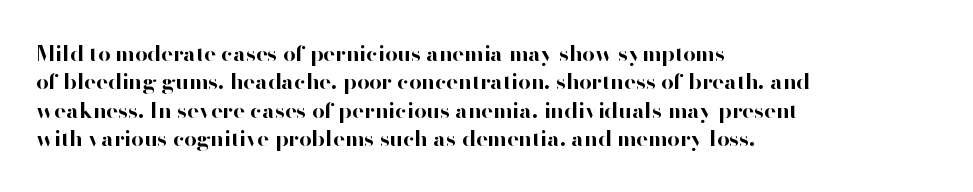
{"italic": "no", "bold": "yes", "underline": "no", "align": "left", "line_spacing": "normal", "line_spacing_ratio": 1.29, "letter_spacing": "normal", "letter_spacing_em": 0.0, "glyph_px": 22}
